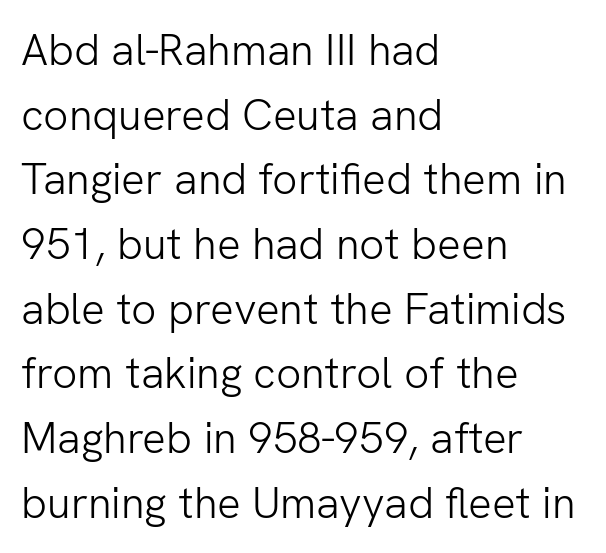
The image shows 44 px light sans-serif type, upright; set left-aligned, normal line spacing (1.47x), normal letter spacing, not underlined; low stroke contrast and a medium x-height.
